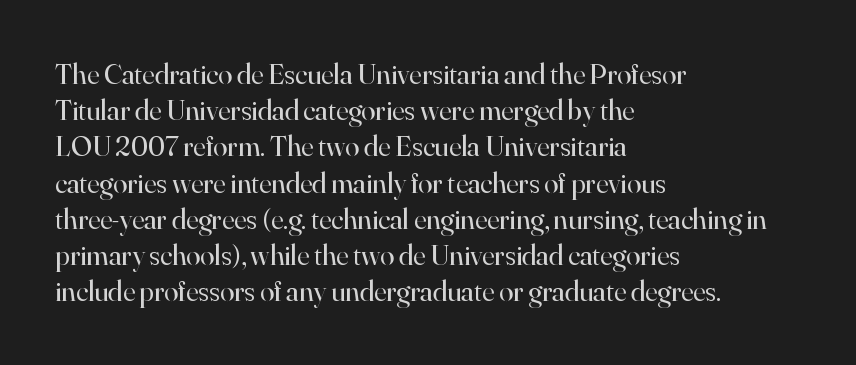
Q: Is the text bold? A: No.
Q: Is the text italic (slanted)? A: No, it is upright.
Q: Is the typeface a serif or a sans-serif typeface? A: Serif.
Q: Is the text underlined? A: No.
Q: How is the paragraph aligned? A: Left-aligned.
Q: Is the spacing between letters normal or unusually wide? A: Normal.
Q: Is the spacing between lines tight, normal or loose? A: Normal.
Q: Width (condensed, normal, or wide)? A: Normal.
Q: Stroke contrast? A: High.
Q: x-height? A: Small.
Q: Monospaced? A: No.
